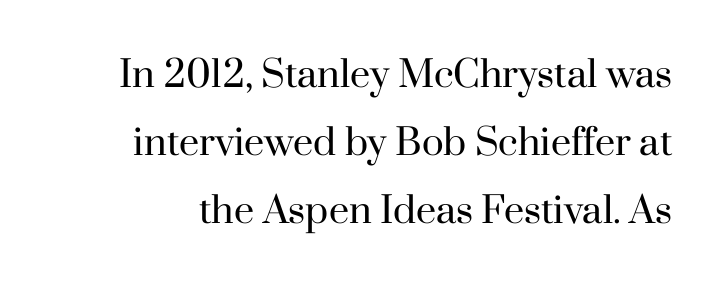
{"serif": "yes", "italic": "no", "bold": "no", "weight": "regular", "width": "normal", "stroke_contrast": "high", "x_height": "small", "monospaced": "no", "underline": "no", "line_spacing_ratio": 1.89, "letter_spacing": "normal", "letter_spacing_em": 0.0, "glyph_px": 36}
